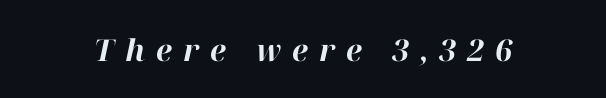
The image shows 30 px bold type, italic (leaning right); set unusually wide letter spacing (+0.37 em), not underlined; high stroke contrast and a medium x-height.
